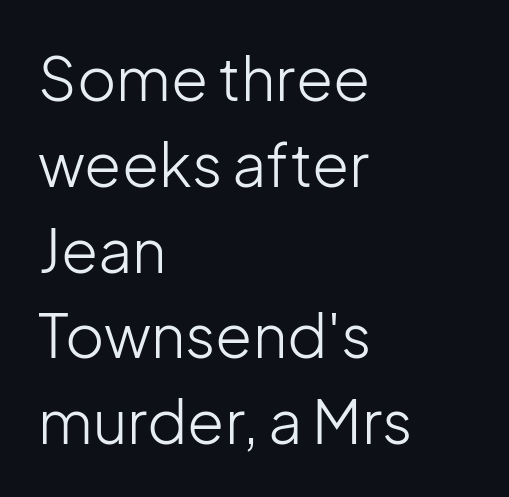
The strokes are not fattened; the text isn't bold. Proportional: the letters do not fall into vertical columns. Words float on clear page, feet unadorned. If you measured baseline to baseline, you'd find a middling distance. Short note: letters normally spaced. Ordinary non-slanted type is in use.
